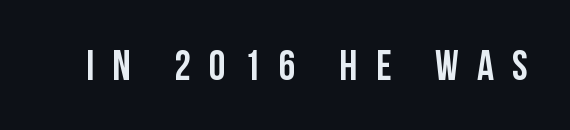
Q: Is the text italic (slanted)? A: No, it is upright.
Q: Is the typeface a serif or a sans-serif typeface? A: Sans-serif.
Q: Is the text underlined? A: No.
Q: Is the spacing between letters normal or unusually wide? A: Unusually wide.
Q: Width (condensed, normal, or wide)? A: Condensed.
Q: Stroke contrast? A: Low.
Q: x-height? A: Large.
Q: Monospaced? A: No.
